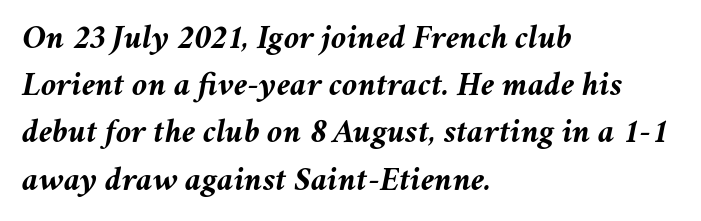
The image shows 35 px semibold type, italic (leaning right); set left-aligned, normal line spacing (1.35x), normal letter spacing, not underlined; medium stroke contrast and a medium x-height.
